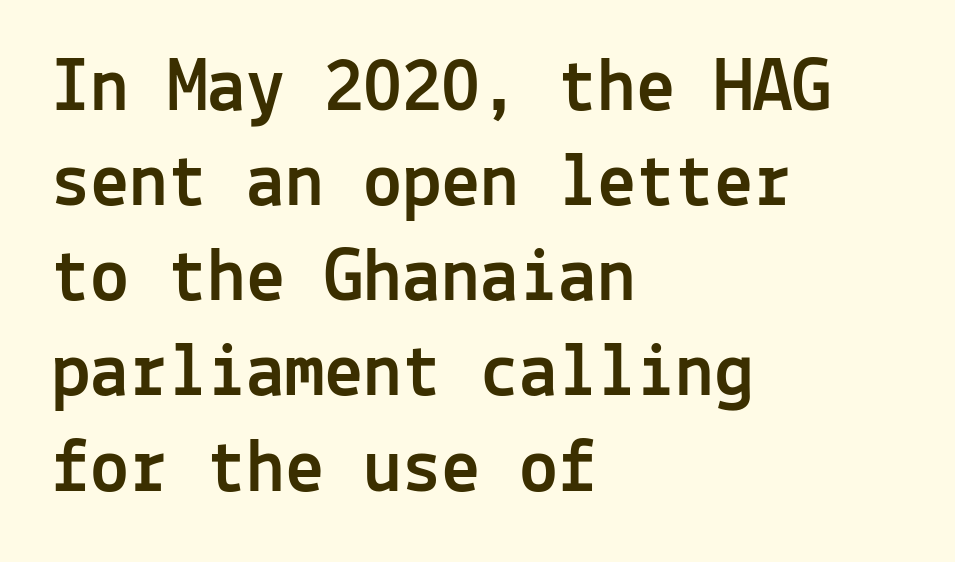
{"serif": "no", "italic": "no", "width": "normal", "x_height": "medium", "monospaced": "yes", "underline": "no", "align": "left", "line_spacing_ratio": 1.22, "letter_spacing": "normal", "letter_spacing_em": 0.0, "glyph_px": 78}
